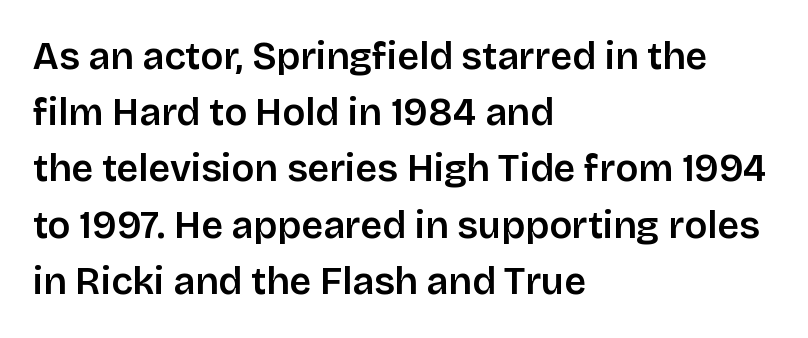
Q: Is the text italic (slanted)? A: No, it is upright.
Q: Is the typeface a serif or a sans-serif typeface? A: Sans-serif.
Q: Is the text underlined? A: No.
Q: How is the paragraph aligned? A: Left-aligned.
Q: Is the spacing between letters normal or unusually wide? A: Normal.
Q: Is the spacing between lines tight, normal or loose? A: Normal.
Q: Width (condensed, normal, or wide)? A: Normal.
Q: Stroke contrast? A: Low.
Q: x-height? A: Large.
Q: Monospaced? A: No.
